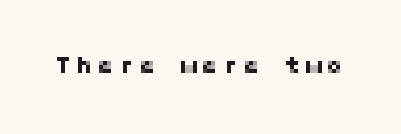
Short note: letters widely spaced. This rendering features lettering with no underline. Designer's note — italics off, roman on.
